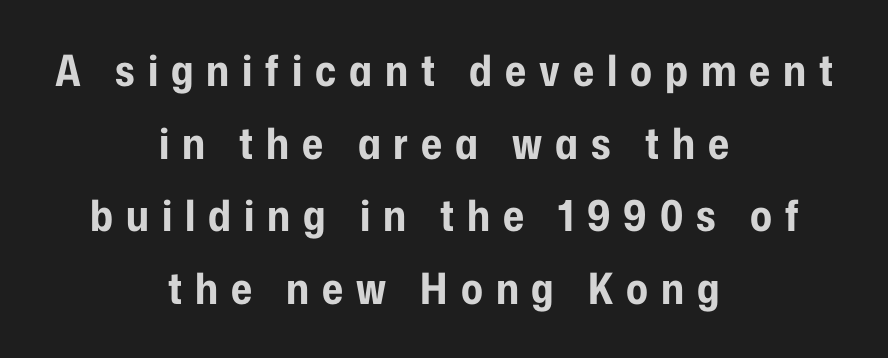
Q: Is the text bold? A: Yes.
Q: Is the text italic (slanted)? A: No, it is upright.
Q: Is the typeface a serif or a sans-serif typeface? A: Sans-serif.
Q: Is the text underlined? A: No.
Q: How is the paragraph aligned? A: Centered.
Q: Is the spacing between letters normal or unusually wide? A: Unusually wide.
Q: Is the spacing between lines tight, normal or loose? A: Normal.
Q: Width (condensed, normal, or wide)? A: Condensed.
Q: Stroke contrast? A: Low.
Q: x-height? A: Medium.
Q: Monospaced? A: No.
